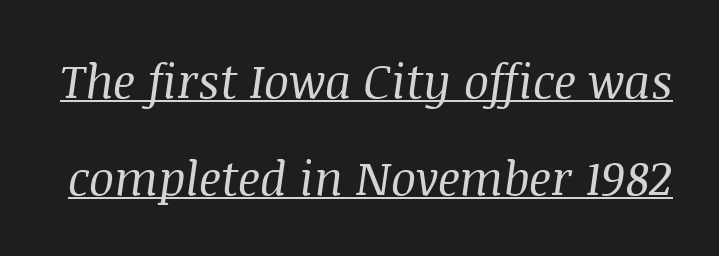
The image shows 47 px regular-weight serif type, italic (leaning right); set loose line spacing (2.06x), normal letter spacing, underlined; medium stroke contrast and a large x-height.
